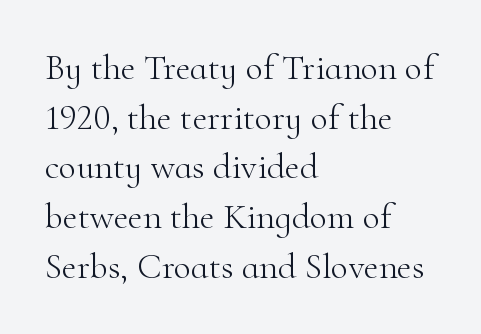
{"serif": "yes", "italic": "no", "bold": "no", "weight": "light", "width": "normal", "stroke_contrast": "high", "x_height": "small", "monospaced": "no", "underline": "no", "align": "left", "line_spacing": "normal", "line_spacing_ratio": 1.38, "letter_spacing": "normal", "letter_spacing_em": 0.0, "glyph_px": 36}
